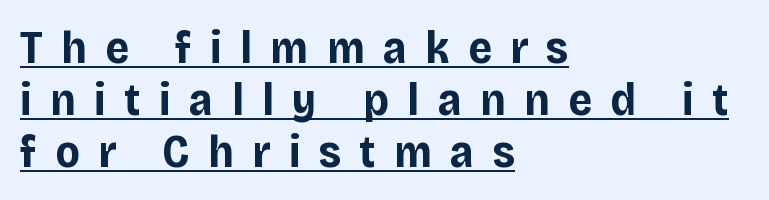
Q: Is the text bold? A: Yes.
Q: Is the text italic (slanted)? A: No, it is upright.
Q: Is the typeface a serif or a sans-serif typeface? A: Sans-serif.
Q: Is the text underlined? A: Yes.
Q: How is the paragraph aligned? A: Left-aligned.
Q: Is the spacing between letters normal or unusually wide? A: Unusually wide.
Q: Is the spacing between lines tight, normal or loose? A: Tight.
Q: Width (condensed, normal, or wide)? A: Normal.
Q: Stroke contrast? A: Low.
Q: x-height? A: Large.
Q: Monospaced? A: No.
